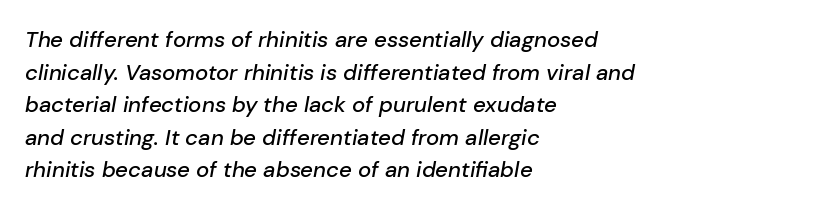
{"italic": "yes", "lean": "right", "slant_degrees": 10, "underline": "no", "align": "left", "line_spacing": "normal", "line_spacing_ratio": 1.48, "letter_spacing": "normal", "letter_spacing_em": 0.0, "glyph_px": 22}
